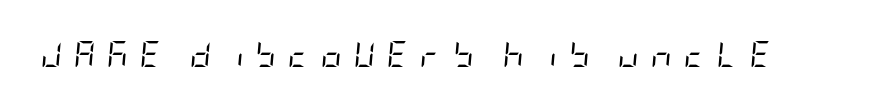
Nothing heavy about these letters — not bold at all. Each row of text sits above clean, open space. Letter spacing: wide. It's the slanting kind of type.
